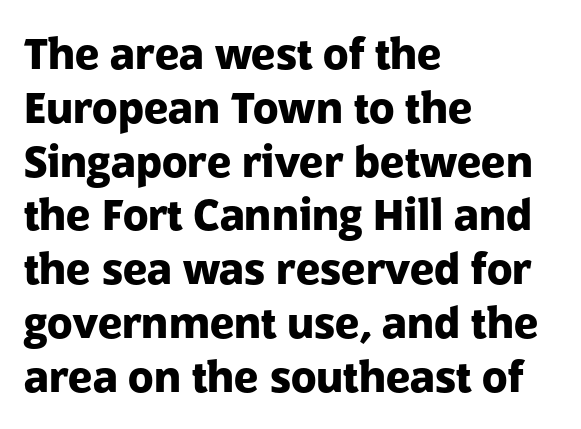
Q: Is the text bold? A: Yes.
Q: Is the text italic (slanted)? A: No, it is upright.
Q: Is the typeface a serif or a sans-serif typeface? A: Sans-serif.
Q: Is the text underlined? A: No.
Q: How is the paragraph aligned? A: Left-aligned.
Q: Is the spacing between letters normal or unusually wide? A: Normal.
Q: Is the spacing between lines tight, normal or loose? A: Normal.
Q: Width (condensed, normal, or wide)? A: Normal.
Q: Stroke contrast? A: Low.
Q: x-height? A: Medium.
Q: Monospaced? A: No.
